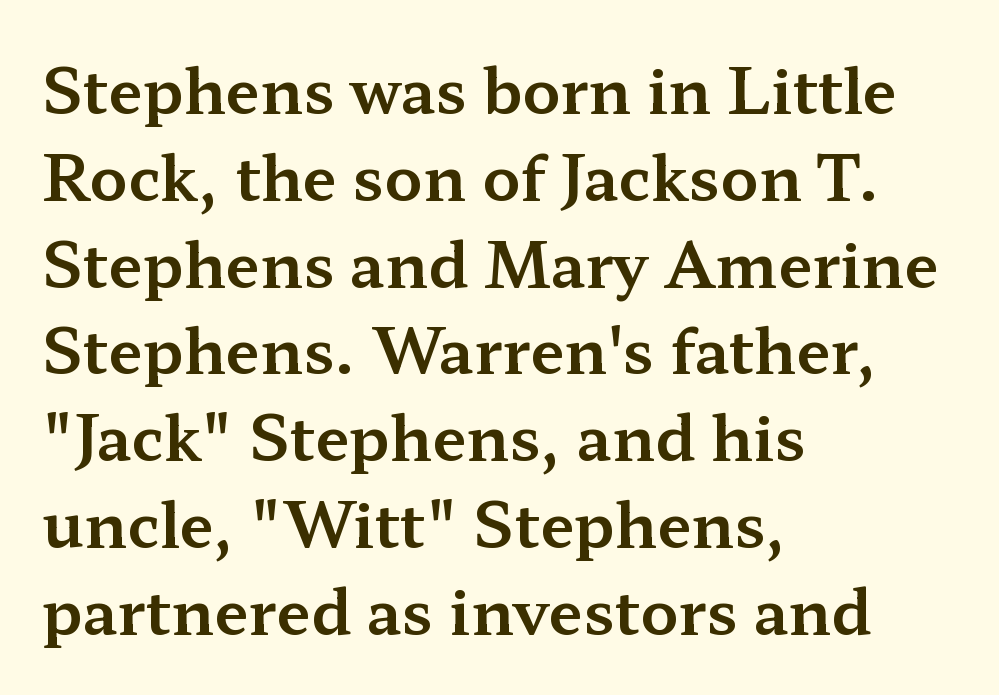
Yep, those are serifs on the letters. Does the copy run flush right? No — it runs flush left. Unmarked baselines from the first word to the last. Tracking value appears to be zero — textbook default spacing.
